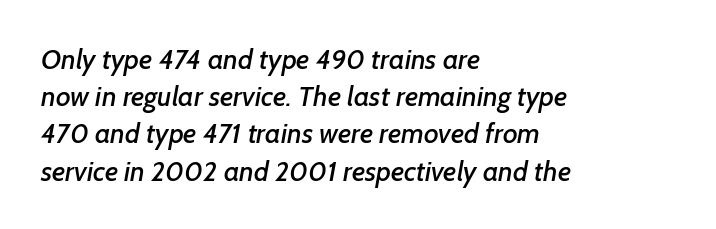
Serif or sans? Sans — the stroke terminals are bare. How are the letters spaced? Ordinarily, with no added tracking. The area under the type is left untouched. Is the block centered? No — it sits flush against the left margin. The letters advance in unequal steps, a hallmark of proportional type. This sample keeps an unexceptional amount of space between lines.
